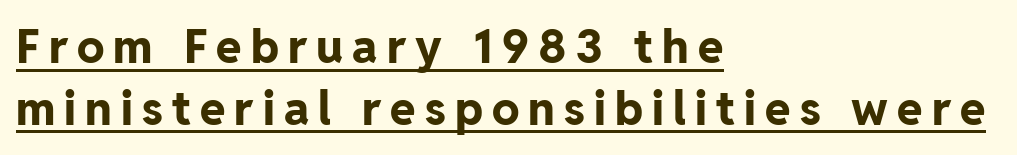
Q: Is the text bold? A: Yes.
Q: Is the text italic (slanted)? A: No, it is upright.
Q: Is the typeface a serif or a sans-serif typeface? A: Sans-serif.
Q: Is the text underlined? A: Yes.
Q: How is the paragraph aligned? A: Left-aligned.
Q: Is the spacing between letters normal or unusually wide? A: Unusually wide.
Q: Is the spacing between lines tight, normal or loose? A: Normal.
Q: Width (condensed, normal, or wide)? A: Normal.
Q: Stroke contrast? A: Low.
Q: x-height? A: Medium.
Q: Monospaced? A: No.
